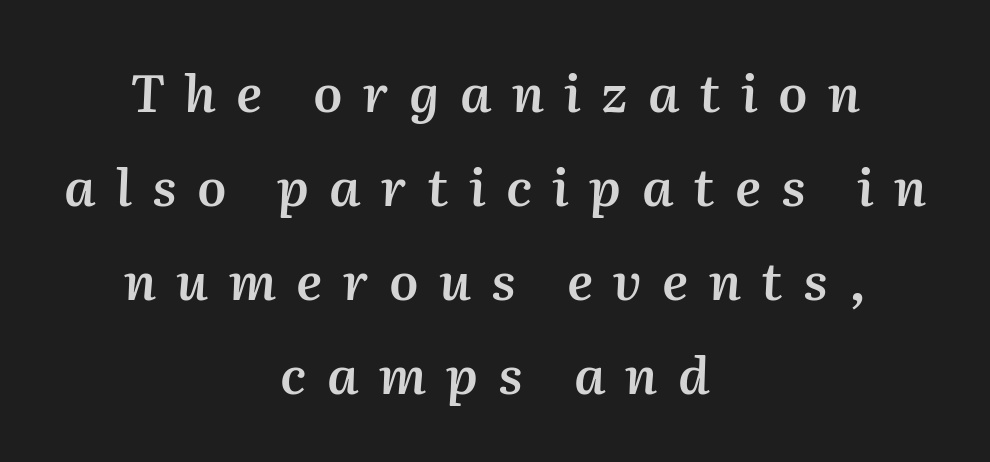
Q: Is the text bold? A: Semi-bold.
Q: Is the text italic (slanted)? A: Yes, it leans right by about 2 degrees.
Q: Is the text underlined? A: No.
Q: How is the paragraph aligned? A: Centered.
Q: Is the spacing between letters normal or unusually wide? A: Unusually wide.
Q: Width (condensed, normal, or wide)? A: Normal.
Q: Stroke contrast? A: Medium.
Q: x-height? A: Medium.
Q: Monospaced? A: No.
